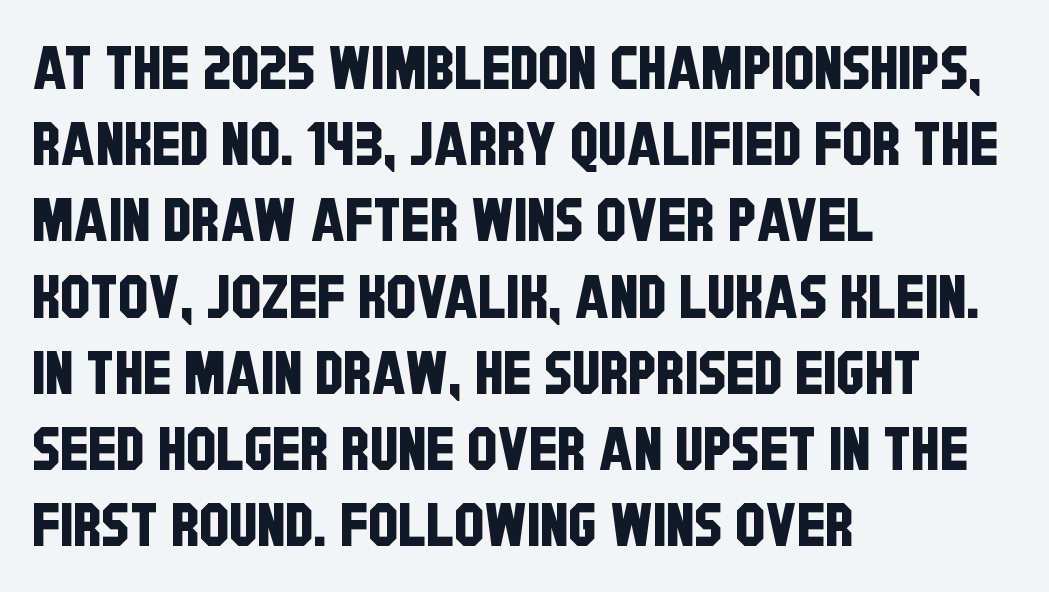
{"serif": "no", "width": "condensed", "stroke_contrast": "low", "x_height": "large", "monospaced": "no", "underline": "no", "align": "left", "line_spacing": "normal", "line_spacing_ratio": 1.27, "letter_spacing": "normal", "letter_spacing_em": 0.0, "glyph_px": 60}
